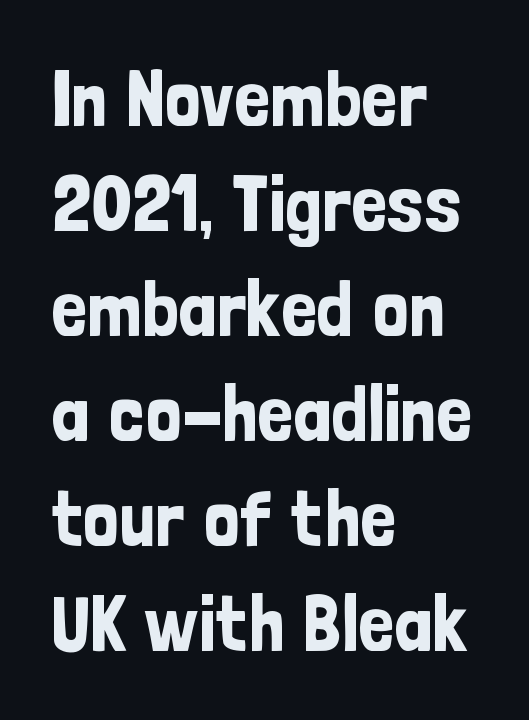
It's the straight-up-and-down kind of type. A typesetter would label this face a sans. These lines are rendered in a variable-pitch font. Does extra space separate the letters? No, they use regular spacing. The rows are spaced the way most documents space them. The text block is weighted toward the left margin, trailing off unevenly rightward.
